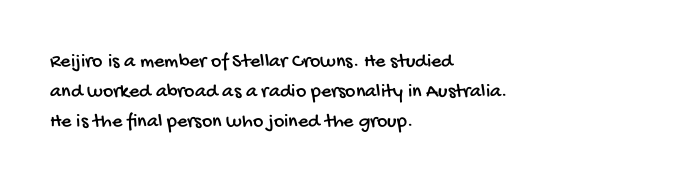
Students, observe: this is what conventionally led text looks like. The lines are quadded left. Clear beneath every line of the passage. Honestly, the letter spacing is just normal — you wouldn't notice it.
